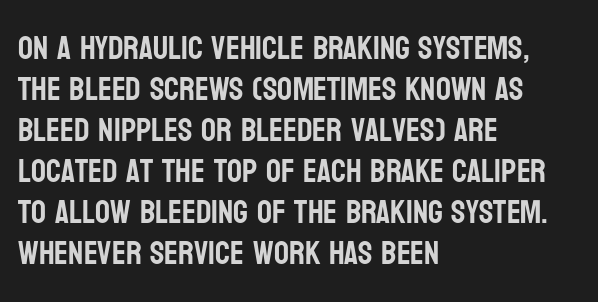
The image shows 33 px condensed sans-serif type, upright; set left-aligned, line spacing 1.24x, normal letter spacing, not underlined; low stroke contrast and a large x-height.
